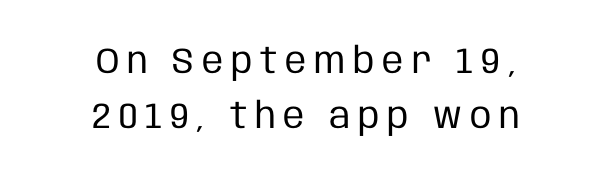
{"serif": "no", "italic": "no", "bold": "no", "weight": "regular", "width": "condensed", "stroke_contrast": "low", "x_height": "large", "monospaced": "no", "underline": "no", "align": "center", "line_spacing": "normal", "line_spacing_ratio": 1.54, "letter_spacing": "wide", "letter_spacing_em": 0.22, "glyph_px": 36}
